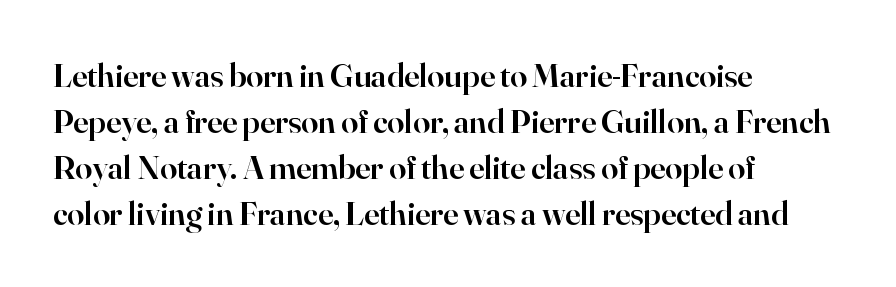
Q: Is the text bold? A: Semi-bold.
Q: Is the text italic (slanted)? A: No, it is upright.
Q: Is the typeface a serif or a sans-serif typeface? A: Serif.
Q: Is the text underlined? A: No.
Q: How is the paragraph aligned? A: Left-aligned.
Q: Is the spacing between letters normal or unusually wide? A: Normal.
Q: Is the spacing between lines tight, normal or loose? A: Normal.
Q: Width (condensed, normal, or wide)? A: Normal.
Q: Stroke contrast? A: High.
Q: x-height? A: Small.
Q: Monospaced? A: No.
